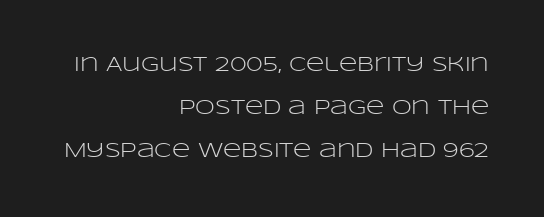
{"italic": "no", "bold": "no", "underline": "no", "align": "right", "line_spacing": "loose", "line_spacing_ratio": 2.15, "letter_spacing": "normal", "letter_spacing_em": 0.0, "glyph_px": 20}
